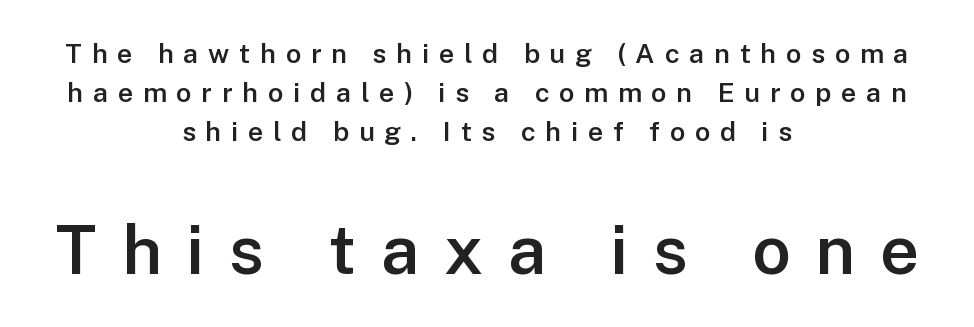
The image shows 68 px semibold sans-serif type, upright; set centered, normal line spacing (1.45x), unusually wide letter spacing (+0.36 em), not underlined; the second (bottom) block is 2.52x larger; low stroke contrast and a medium x-height.
